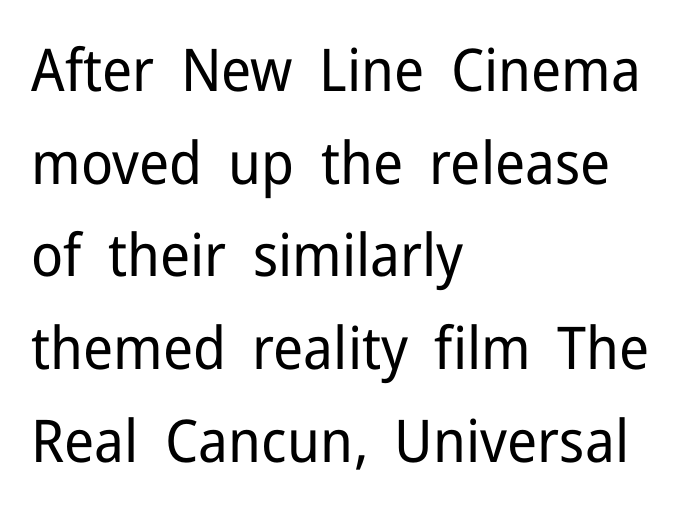
{"serif": "no", "italic": "no", "bold": "no", "weight": "regular", "width": "normal", "stroke_contrast": "low", "x_height": "medium", "monospaced": "no", "underline": "no", "align": "left", "line_spacing": "normal", "line_spacing_ratio": 1.57, "letter_spacing": "normal", "letter_spacing_em": 0.0, "glyph_px": 59}
